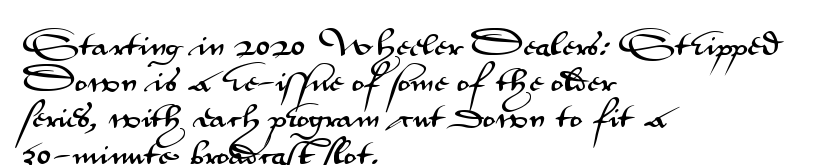
{"underline": "no", "align": "left", "line_spacing": "normal", "line_spacing_ratio": 1.34, "letter_spacing": "normal", "letter_spacing_em": 0.0, "glyph_px": 27}
